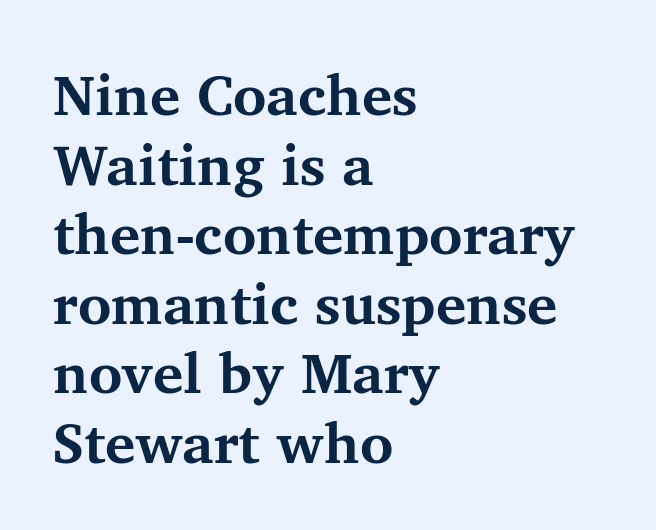
{"serif": "yes", "italic": "no", "bold": "yes", "weight": "bold", "width": "normal", "stroke_contrast": "medium", "x_height": "medium", "monospaced": "no", "underline": "no", "align": "left", "line_spacing_ratio": 1.22, "letter_spacing": "normal", "letter_spacing_em": 0.0, "glyph_px": 57}
